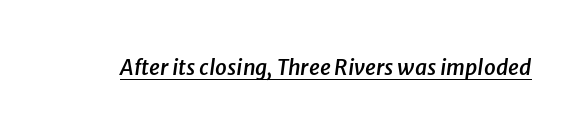
The image shows 21 px text type, italic (leaning right); set normal letter spacing, underlined.
